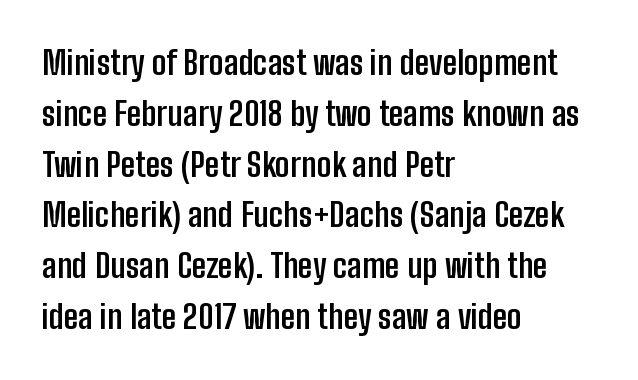
This rendering leaves character spacing at its baseline value. Underline: absent. Layout note: lines flush left. The face used here is proportionally spaced, like ordinary book or web type. You can tell from the bare stems that sans-serif type was used.
